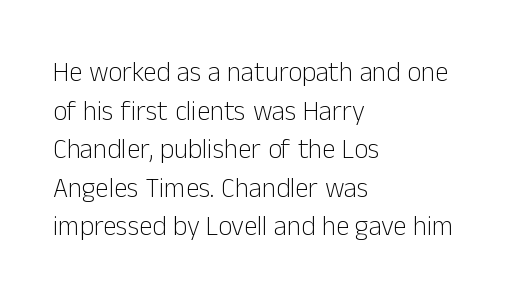
{"italic": "no", "bold": "no", "underline": "no", "align": "left", "line_spacing": "normal", "line_spacing_ratio": 1.43, "letter_spacing": "normal", "letter_spacing_em": 0.0, "glyph_px": 27}
